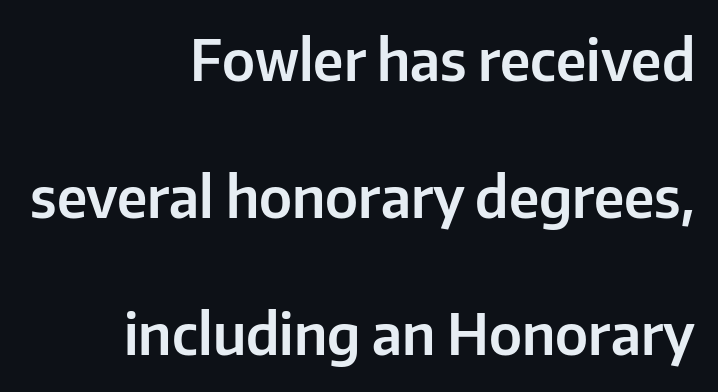
The image shows 56 px sans-serif type, upright; set right-aligned, loose line spacing (2.45x), normal letter spacing, not underlined; low stroke contrast and a medium x-height.
